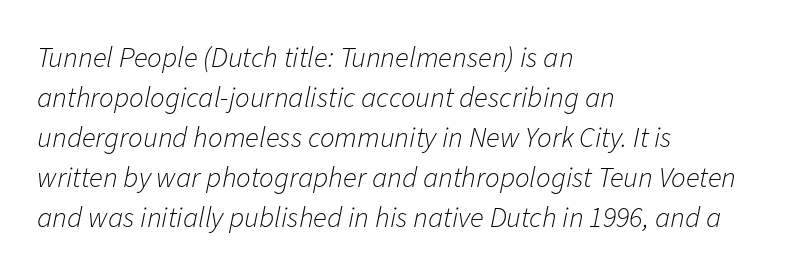
The image shows 29 px light type, italic (leaning right); set left-aligned, normal line spacing (1.38x), normal letter spacing, not underlined; low stroke contrast and a medium x-height.
